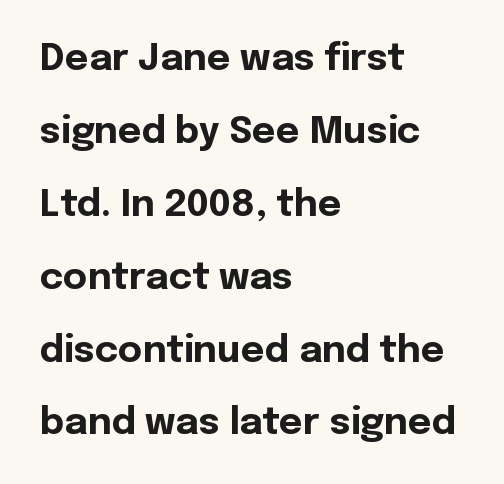
The image shows 37 px bold sans-serif type, upright; set left-aligned, loose line spacing (1.97x), normal letter spacing, not underlined; a medium x-height.
